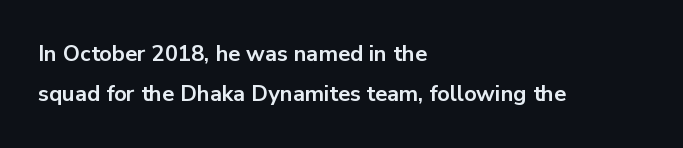
The image shows 22 px bold type, upright; set left-aligned, line spacing 1.83x, normal letter spacing, not underlined.
